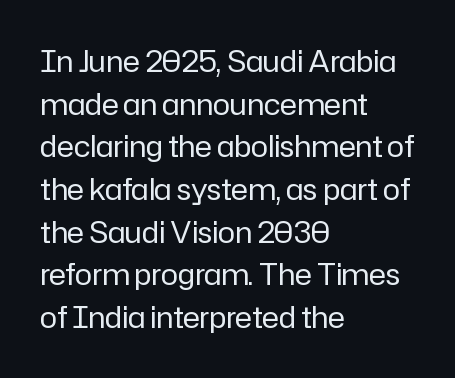
The specimen omits any rule beneath the text block's lines. This is sans-serif lettering, the kind often seen on screens and signage. Horizontally, the lines are justified to the leading edge only. Evenly set lines give the paragraph a standard silhouette. The specimen reads as upright at a glance. Stroke mass is kept to a normal reading level or below.
